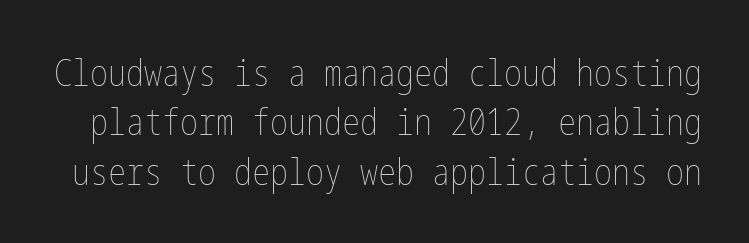
{"italic": "no", "bold": "no", "weight": "thin", "width": "condensed", "stroke_contrast": "low", "x_height": "medium", "underline": "no", "line_spacing": "normal", "line_spacing_ratio": 1.37, "letter_spacing": "normal", "letter_spacing_em": 0.0, "glyph_px": 36}
